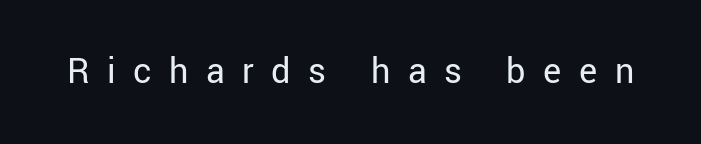
The image shows 38 px regular-weight sans-serif type, upright; set unusually wide letter spacing (+0.46 em), not underlined; low stroke contrast and a medium x-height.
